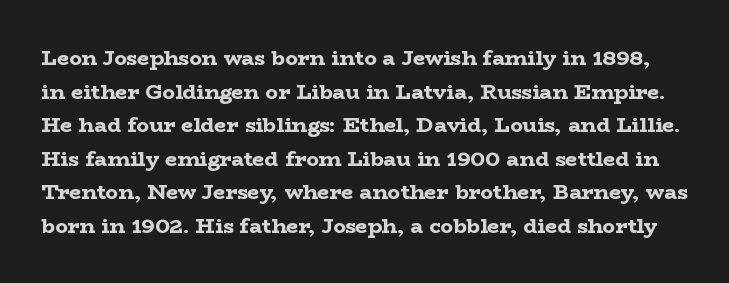
Leading: standard. What stands out about the letter spacing? Nothing — it is the standard amount. In terms of posture, this sample is upright. A bare baseline throughout the passage. On the weight axis this lands at bold, roughly 700.
